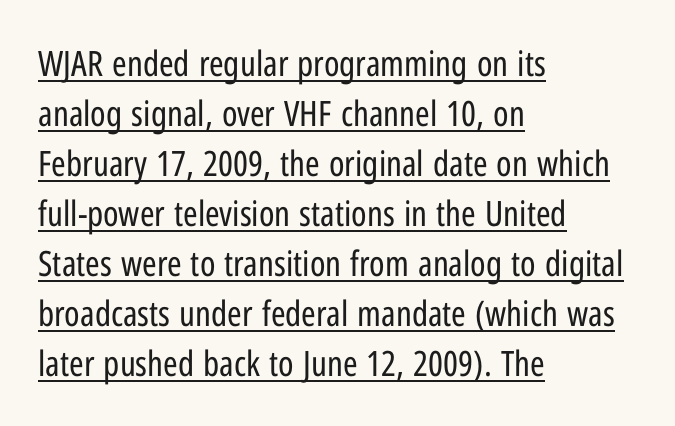
Spacing verdict: proportional, widths tailored to each character. Somebody hit Ctrl+U on this one — the words are underlined. The leading is moderate, giving the passage an even texture. The passage shown has conventional tracking throughout. Note: no serifs on the glyphs.
